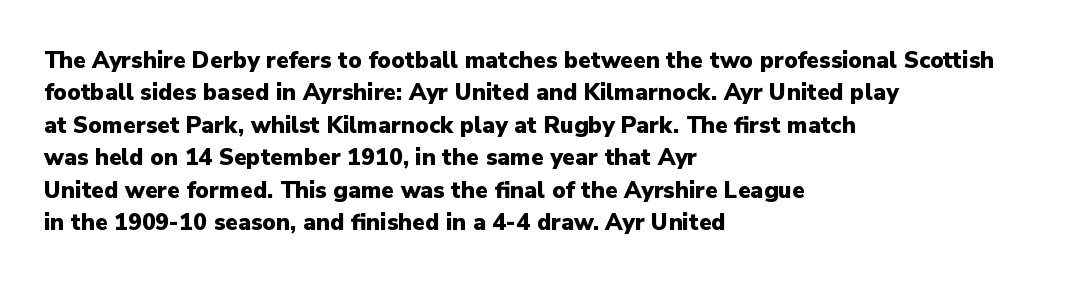
The image shows 23 px bold type, upright; set left-aligned, normal line spacing (1.41x), normal letter spacing, not underlined.
